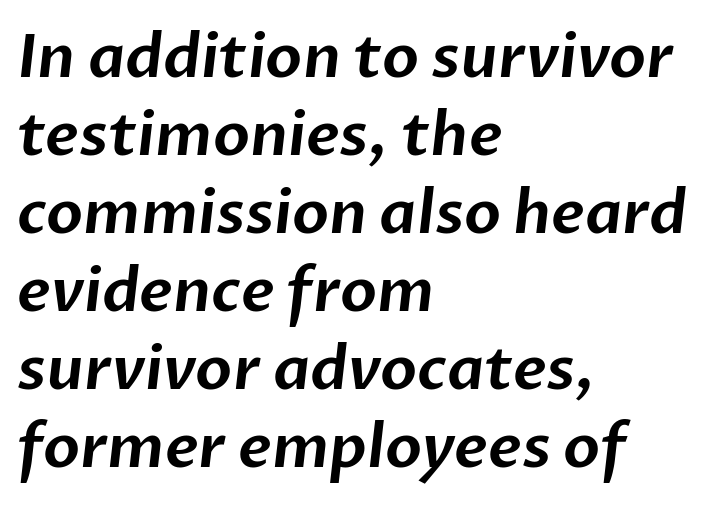
The image shows 60 px sans-serif type; set left-aligned, normal line spacing (1.3x), normal letter spacing, not underlined; low stroke contrast and a medium x-height.
